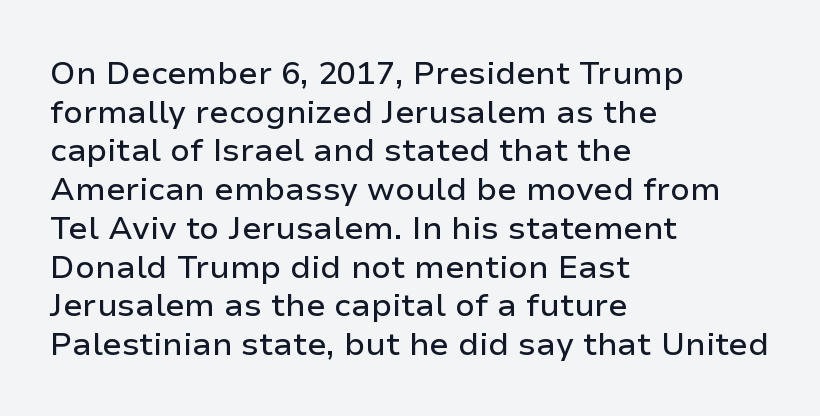
The image shows 32 px sans-serif type, upright; set left-aligned, line spacing 1.21x, normal letter spacing, not underlined; low stroke contrast and a medium x-height.
